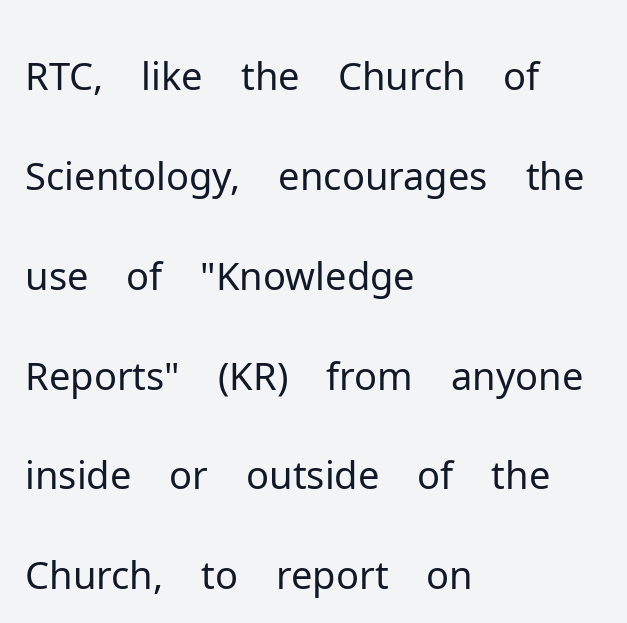
The image shows 78 px light sans-serif type, upright; set left-aligned, normal line spacing (1.28x), normal letter spacing, not underlined; low stroke contrast and a medium x-height.
